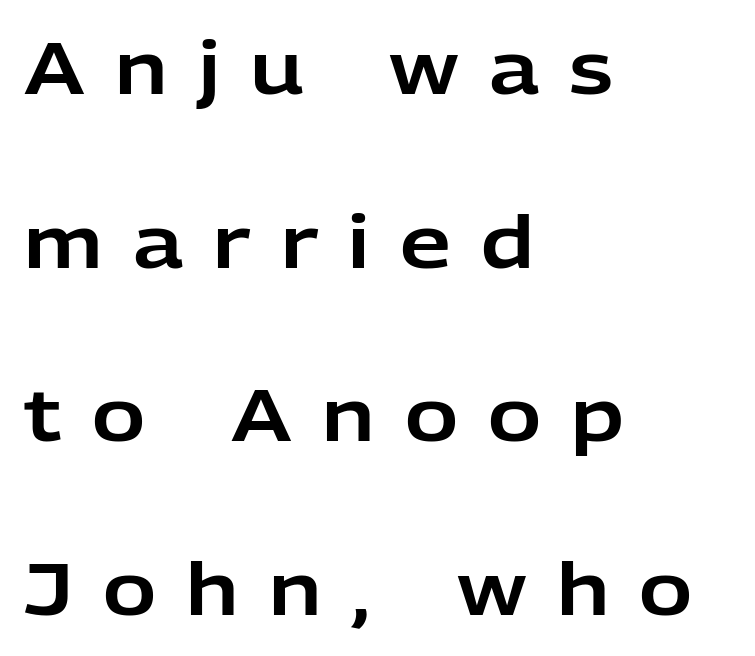
Q: Is the text italic (slanted)? A: No, it is upright.
Q: Is the typeface a serif or a sans-serif typeface? A: Sans-serif.
Q: Is the text underlined? A: No.
Q: How is the paragraph aligned? A: Left-aligned.
Q: Is the spacing between letters normal or unusually wide? A: Unusually wide.
Q: Is the spacing between lines tight, normal or loose? A: Loose.
Q: Width (condensed, normal, or wide)? A: Normal.
Q: Stroke contrast? A: Low.
Q: x-height? A: Medium.
Q: Monospaced? A: No.
